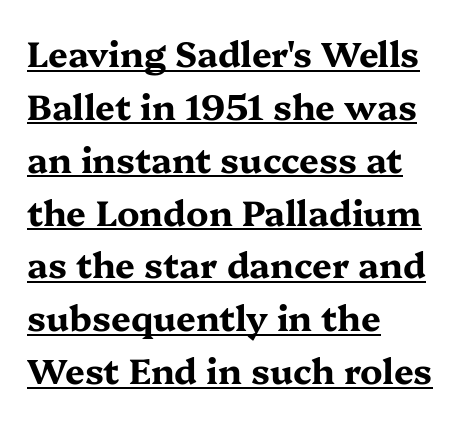
Does the weight exceed regular? Yes, all the way to bold. Is the block centered? No — it sits flush against the left margin. Looks like regular typesetting: each glyph gets only the width it needs. Characters follow at the spacing the type designer built in.
